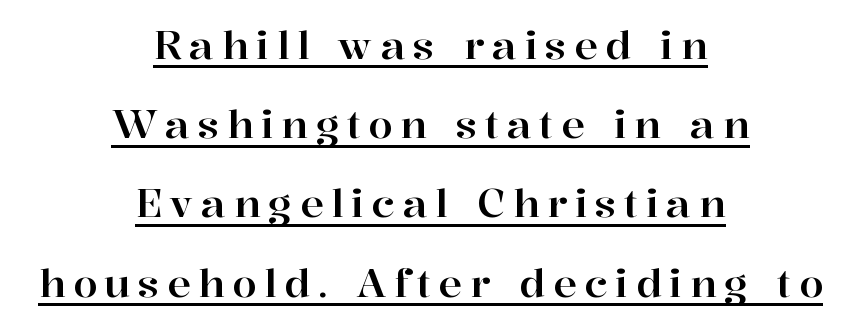
{"serif": "yes", "italic": "no", "width": "normal", "stroke_contrast": "high", "x_height": "medium", "monospaced": "no", "underline": "yes", "align": "center", "line_spacing": "loose", "line_spacing_ratio": 2.03, "letter_spacing": "wide", "letter_spacing_em": 0.2, "glyph_px": 39}
